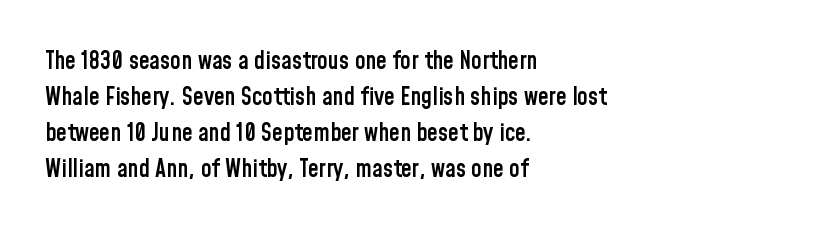
{"italic": "no", "bold": "semi", "underline": "no", "align": "left", "line_spacing": "normal", "line_spacing_ratio": 1.5, "letter_spacing": "normal", "letter_spacing_em": 0.0, "glyph_px": 24}
